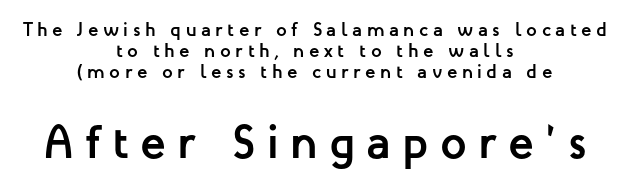
{"serif": "no", "italic": "no", "bold": "yes", "weight": "semibold", "width": "normal", "stroke_contrast": "low", "x_height": "medium", "monospaced": "no", "underline": "no", "align": "center", "line_spacing": "tight", "line_spacing_ratio": 1.11, "letter_spacing": "wide", "letter_spacing_em": 0.24, "larger_block": "second", "size_ratio": 2.47, "glyph_px": 47}
